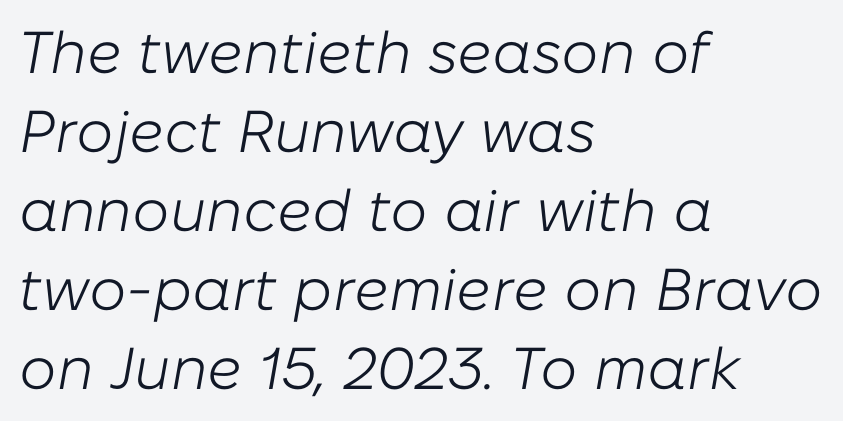
Q: Is the text bold? A: No.
Q: Is the text italic (slanted)? A: Yes, it leans right by about 10 degrees.
Q: Is the text underlined? A: No.
Q: How is the paragraph aligned? A: Left-aligned.
Q: Is the spacing between letters normal or unusually wide? A: Normal.
Q: Is the spacing between lines tight, normal or loose? A: Normal.
Q: Width (condensed, normal, or wide)? A: Normal.
Q: Stroke contrast? A: Low.
Q: x-height? A: Medium.
Q: Monospaced? A: No.
